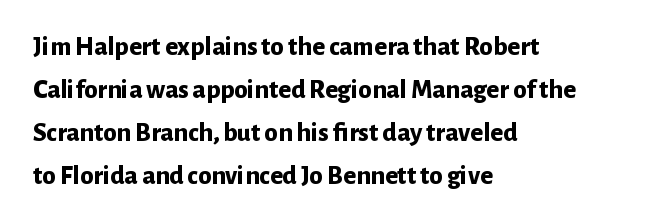
{"italic": "no", "bold": "yes", "underline": "no", "align": "left", "line_spacing": "normal", "line_spacing_ratio": 1.59, "letter_spacing": "normal", "letter_spacing_em": 0.0, "glyph_px": 27}
